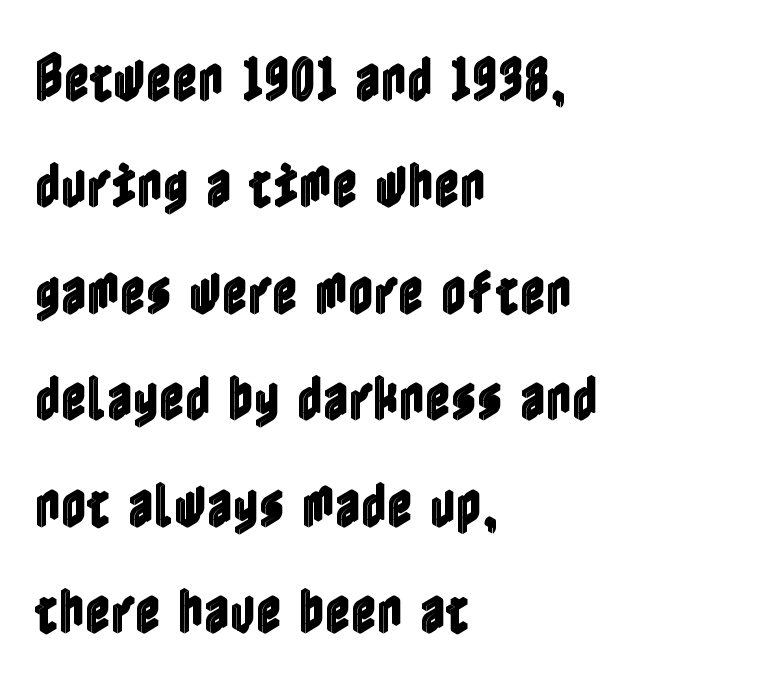
Q: Is the text italic (slanted)? A: No, it is upright.
Q: Is the text underlined? A: No.
Q: How is the paragraph aligned? A: Left-aligned.
Q: Is the spacing between letters normal or unusually wide? A: Normal.
Q: Is the spacing between lines tight, normal or loose? A: Loose.
Q: Width (condensed, normal, or wide)? A: Condensed.
Q: x-height? A: Medium.
